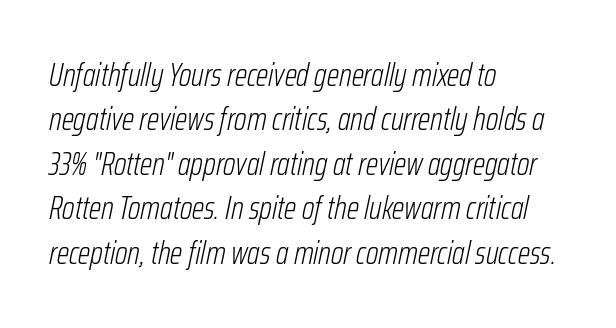
{"italic": "yes", "lean": "right", "slant_degrees": 12, "bold": "no", "weight": "light", "width": "condensed", "stroke_contrast": "low", "x_height": "medium", "monospaced": "no", "underline": "no", "align": "left", "line_spacing": "normal", "line_spacing_ratio": 1.39, "letter_spacing": "normal", "letter_spacing_em": 0.0, "glyph_px": 32}
